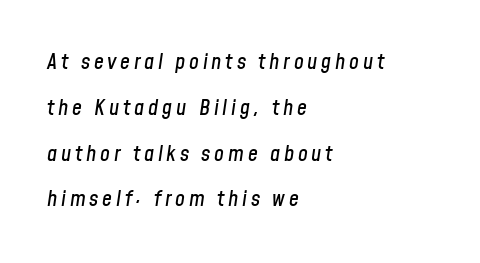
Q: Is the text italic (slanted)? A: Yes, it leans right by about 8 degrees.
Q: Is the text underlined? A: No.
Q: How is the paragraph aligned? A: Left-aligned.
Q: Is the spacing between lines tight, normal or loose? A: Loose.
